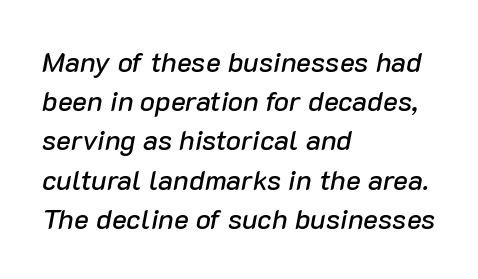
The face used here is proportionally spaced, like ordinary book or web type. Inter-character spacing is left at the font's built-in metrics. The text carries the slant typical of an italic or oblique font. How would I describe the line gaps? Plain and ordinary.
